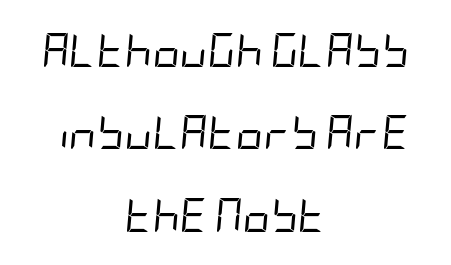
Q: Is the text bold? A: No.
Q: Is the text italic (slanted)? A: Yes, it leans right by about 5 degrees.
Q: Is the text underlined? A: No.
Q: How is the paragraph aligned? A: Centered.
Q: Is the spacing between letters normal or unusually wide? A: Normal.
Q: Is the spacing between lines tight, normal or loose? A: Loose.
Q: Width (condensed, normal, or wide)? A: Condensed.
Q: Stroke contrast? A: Low.
Q: x-height? A: Large.
